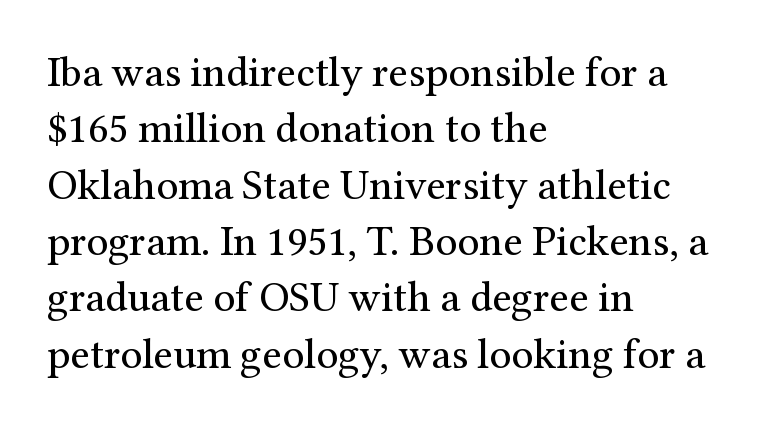
Bold? No — there's no thickening of the strokes. The space beneath each line is pristine and unruled. Old-style or modern, the face here clearly has serifs. Tall strokes in this sample are plumb rather than angled. Rows of type keep a routine distance in the vertical direction.
